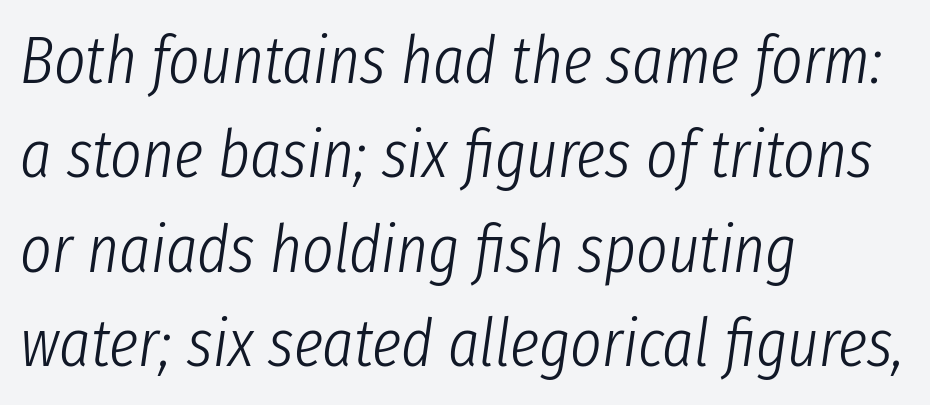
The image shows 67 px light, condensed type, italic (leaning right); set left-aligned, normal line spacing (1.41x), normal letter spacing, not underlined; low stroke contrast and a medium x-height.
